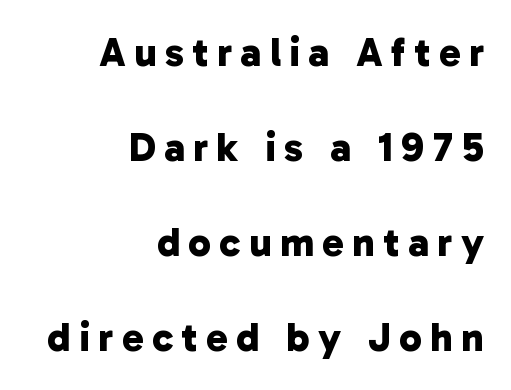
Q: Is the text bold? A: Yes.
Q: Is the typeface a serif or a sans-serif typeface? A: Sans-serif.
Q: Is the text underlined? A: No.
Q: How is the paragraph aligned? A: Right-aligned.
Q: Is the spacing between letters normal or unusually wide? A: Unusually wide.
Q: Is the spacing between lines tight, normal or loose? A: Loose.
Q: Width (condensed, normal, or wide)? A: Normal.
Q: Stroke contrast? A: Low.
Q: x-height? A: Medium.
Q: Monospaced? A: No.
